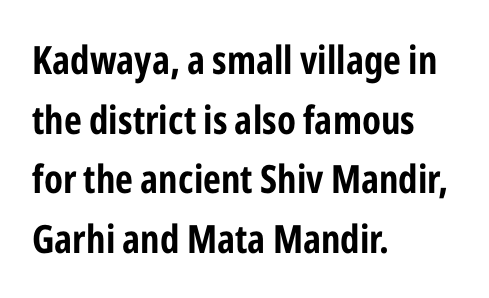
{"serif": "no", "italic": "no", "width": "condensed", "stroke_contrast": "low", "x_height": "medium", "monospaced": "no", "underline": "no", "align": "left", "line_spacing": "normal", "line_spacing_ratio": 1.53, "letter_spacing": "normal", "letter_spacing_em": 0.0, "glyph_px": 39}
